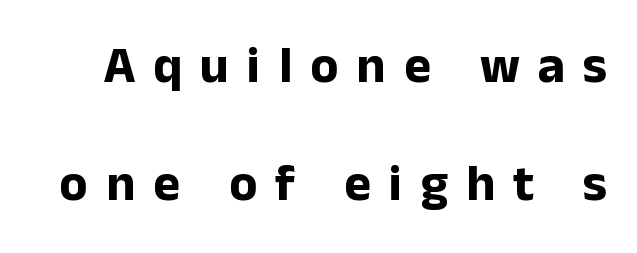
Horizontal bands of white between lines are thick stripes. Substantial extra tracking has been applied to these lines. Lines of text with bare space underneath. Each letter keeps its own natural width here, so spacing adapts to shape. Posture: straight, roman, zero tilt. Serifs: no, the terminals of the letterforms are clean.
